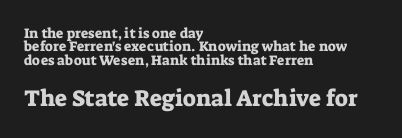
The image shows 23 px text type, upright; set left-aligned, tight line spacing (0.96x), normal letter spacing, not underlined; the second (bottom) block is 1.64x larger.
